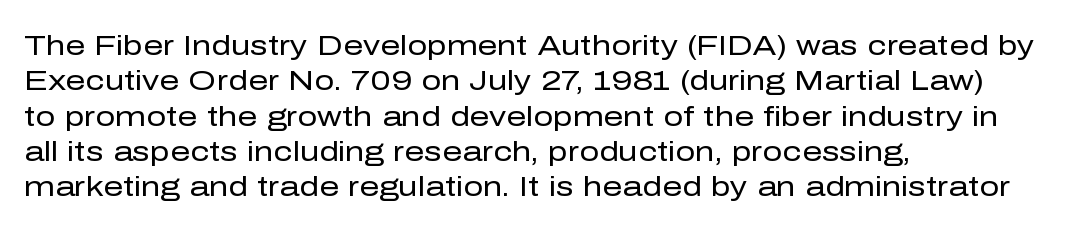
{"serif": "no", "italic": "no", "bold": "no", "weight": "regular", "width": "normal", "stroke_contrast": "low", "x_height": "medium", "monospaced": "no", "underline": "no", "align": "left", "line_spacing": "normal", "line_spacing_ratio": 1.26, "letter_spacing": "normal", "letter_spacing_em": 0.0, "glyph_px": 28}
